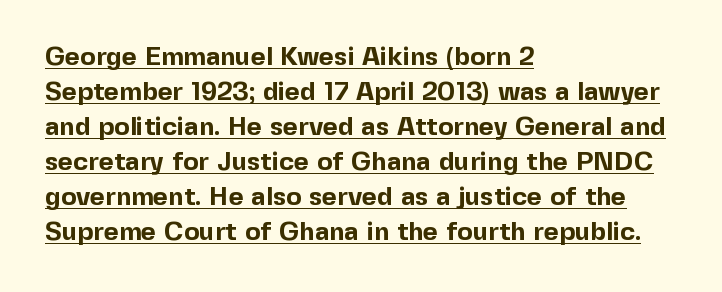
Students, observe: this is what conventionally led text looks like. This rendering leaves character spacing at its baseline value. Quick note: not italic, upright. If you drew a ruler down the left edge, every line would touch it.
